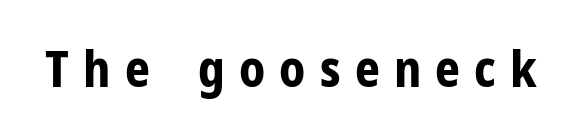
The axis of the letterforms is exactly vertical. The passage shown is typed in a proportional face where columns would drift. Has an underline been added? It has not. These lines carry a lot of weight — the face is fully bold. Check where the strokes stop: nothing finishes them off — pure sans. Here the glyphs are tracked loosely, breaking word shapes into spaced letters.
